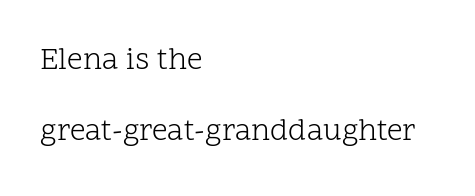
{"serif": "yes", "italic": "no", "bold": "no", "weight": "light", "width": "normal", "stroke_contrast": "low", "x_height": "medium", "monospaced": "no", "underline": "no", "align": "left", "line_spacing": "loose", "line_spacing_ratio": 2.3, "letter_spacing": "normal", "letter_spacing_em": 0.0, "glyph_px": 31}
